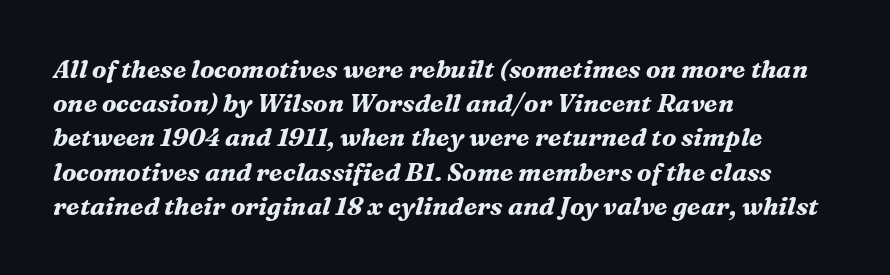
Q: Is the text bold? A: Yes.
Q: Is the text italic (slanted)? A: Yes, it leans right by about 16 degrees.
Q: Is the text underlined? A: No.
Q: How is the paragraph aligned? A: Left-aligned.
Q: Is the spacing between letters normal or unusually wide? A: Normal.
Q: Is the spacing between lines tight, normal or loose? A: Normal.
